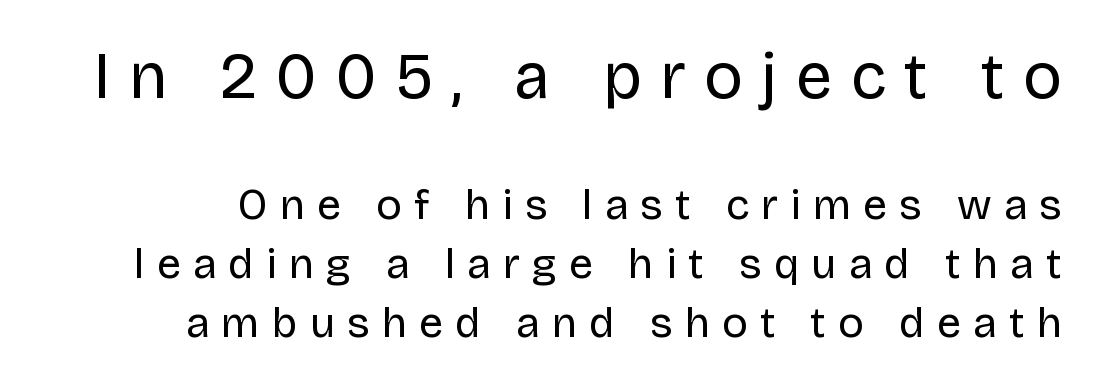
Q: Is the text bold? A: No.
Q: Is the text italic (slanted)? A: No, it is upright.
Q: Is the typeface a serif or a sans-serif typeface? A: Sans-serif.
Q: Is the text underlined? A: No.
Q: Is the spacing between letters normal or unusually wide? A: Unusually wide.
Q: Is the spacing between lines tight, normal or loose? A: Normal.
Q: Which block of text is set in a larger size, the first (top) or the second (bottom)? A: The first (top) one.
Q: Width (condensed, normal, or wide)? A: Normal.
Q: Stroke contrast? A: Low.
Q: x-height? A: Large.
Q: Monospaced? A: No.
